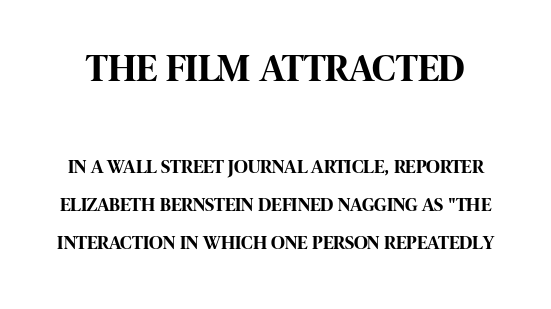
Q: Is the text bold? A: Yes.
Q: Is the text italic (slanted)? A: No, it is upright.
Q: Is the typeface a serif or a sans-serif typeface? A: Sans-serif.
Q: Is the text underlined? A: No.
Q: Is the spacing between letters normal or unusually wide? A: Normal.
Q: Is the spacing between lines tight, normal or loose? A: Loose.
Q: Which block of text is set in a larger size, the first (top) or the second (bottom)? A: The first (top) one.
Q: Width (condensed, normal, or wide)? A: Condensed.
Q: Stroke contrast? A: High.
Q: x-height? A: Large.
Q: Monospaced? A: No.
